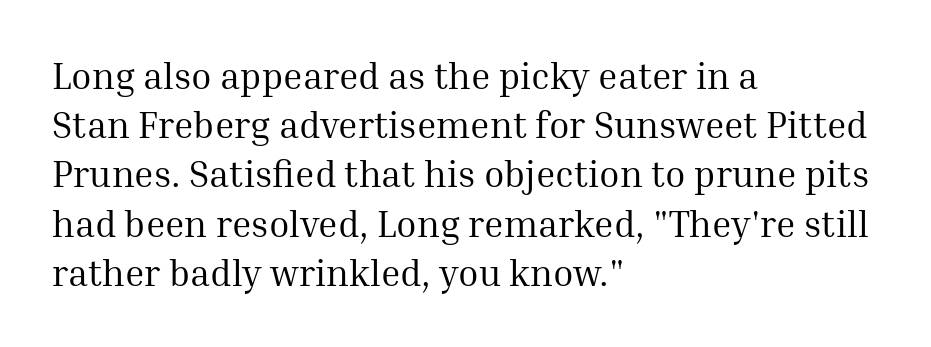
Q: Is the text bold? A: No.
Q: Is the text italic (slanted)? A: No, it is upright.
Q: Is the typeface a serif or a sans-serif typeface? A: Serif.
Q: Is the text underlined? A: No.
Q: How is the paragraph aligned? A: Left-aligned.
Q: Is the spacing between letters normal or unusually wide? A: Normal.
Q: Is the spacing between lines tight, normal or loose? A: Normal.
Q: Width (condensed, normal, or wide)? A: Normal.
Q: Stroke contrast? A: Medium.
Q: x-height? A: Medium.
Q: Monospaced? A: No.
